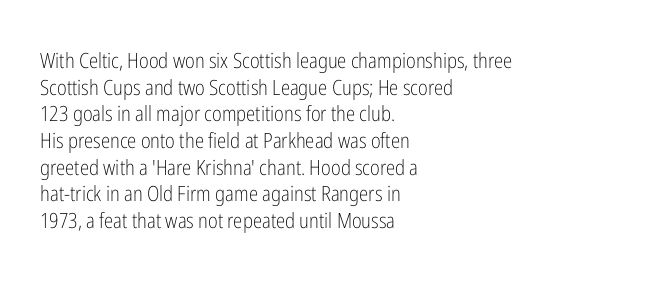
Q: Is the text bold? A: No.
Q: Is the text italic (slanted)? A: No, it is upright.
Q: Is the text underlined? A: No.
Q: How is the paragraph aligned? A: Left-aligned.
Q: Is the spacing between letters normal or unusually wide? A: Normal.
Q: Is the spacing between lines tight, normal or loose? A: Normal.
